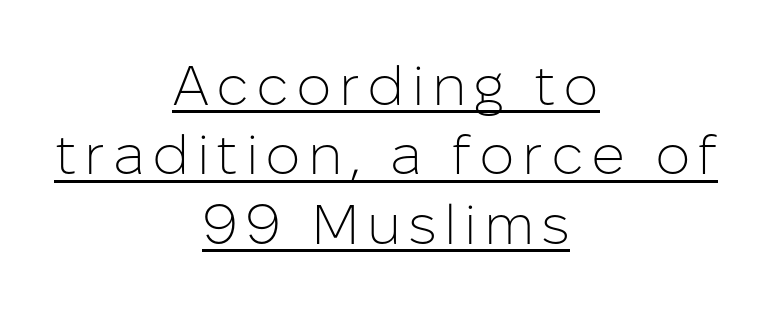
Honestly, the underline is the first thing you notice here. Every row of glyphs is offset so its center matches the block's center. No letter is thick-stroked: the sample isn't bold. Nope, not italic — everything's standing straight. Think of a printed novel: that variable character pitch is what you see here.
